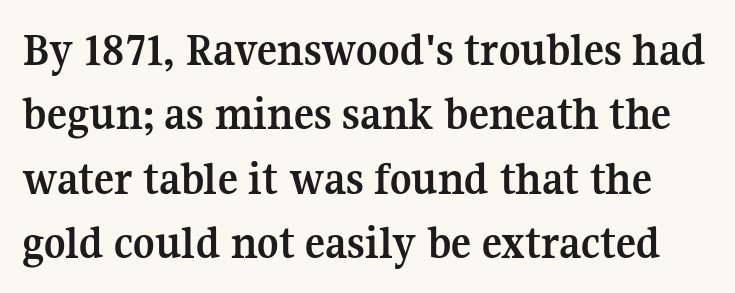
{"serif": "yes", "italic": "no", "bold": "yes", "weight": "semibold", "width": "normal", "stroke_contrast": "medium", "x_height": "medium", "monospaced": "no", "underline": "no", "line_spacing": "normal", "line_spacing_ratio": 1.37, "letter_spacing": "normal", "letter_spacing_em": 0.0, "glyph_px": 47}
